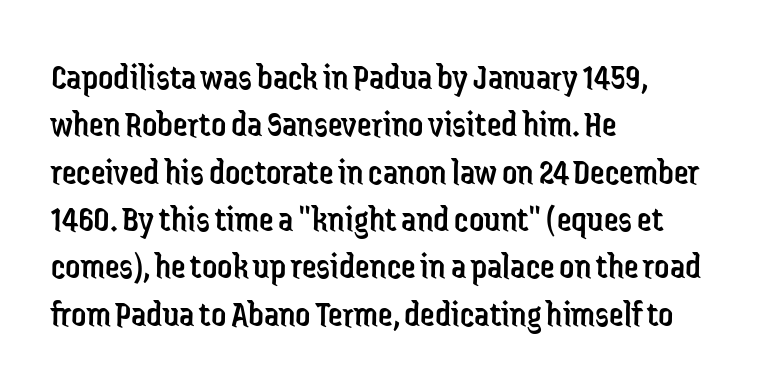
Q: Is the text bold? A: No.
Q: Is the text italic (slanted)? A: No, it is upright.
Q: Is the typeface a serif or a sans-serif typeface? A: Sans-serif.
Q: Is the text underlined? A: No.
Q: How is the paragraph aligned? A: Left-aligned.
Q: Is the spacing between letters normal or unusually wide? A: Normal.
Q: Is the spacing between lines tight, normal or loose? A: Normal.
Q: Width (condensed, normal, or wide)? A: Condensed.
Q: Stroke contrast? A: Low.
Q: x-height? A: Medium.
Q: Monospaced? A: No.
